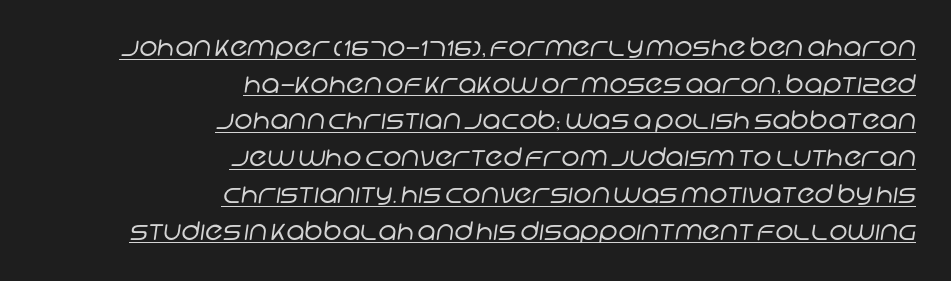
{"bold": "no", "underline": "yes", "align": "right", "line_spacing": "normal", "line_spacing_ratio": 1.47, "letter_spacing": "normal", "letter_spacing_em": 0.0, "glyph_px": 25}
